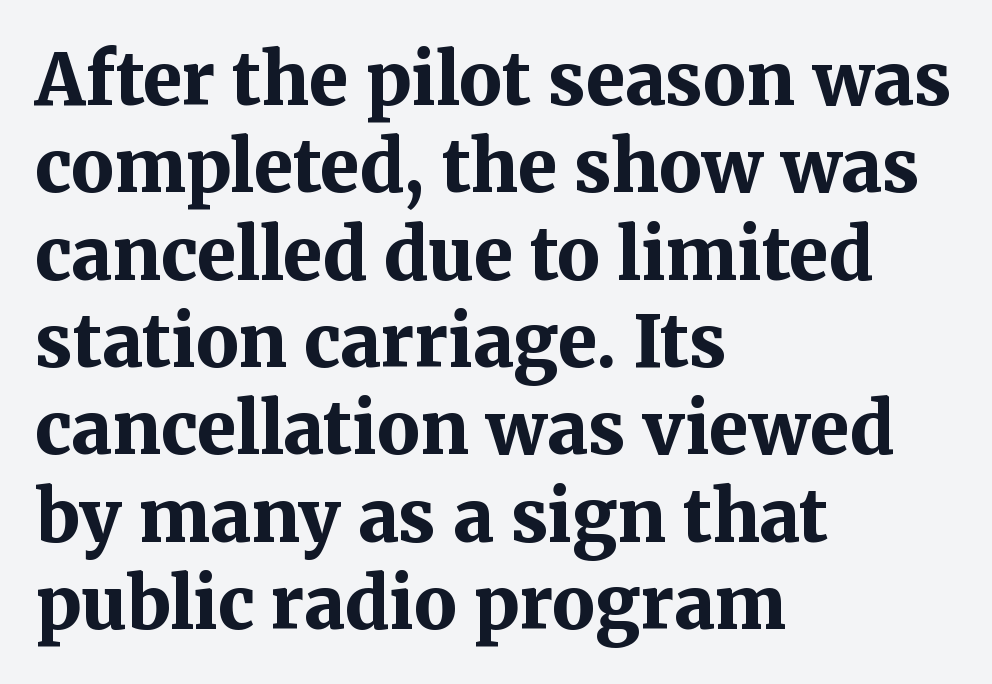
Q: Is the text bold? A: Yes.
Q: Is the text italic (slanted)? A: No, it is upright.
Q: Is the typeface a serif or a sans-serif typeface? A: Serif.
Q: Is the text underlined? A: No.
Q: How is the paragraph aligned? A: Left-aligned.
Q: Is the spacing between letters normal or unusually wide? A: Normal.
Q: Width (condensed, normal, or wide)? A: Normal.
Q: Stroke contrast? A: Medium.
Q: x-height? A: Medium.
Q: Monospaced? A: No.
